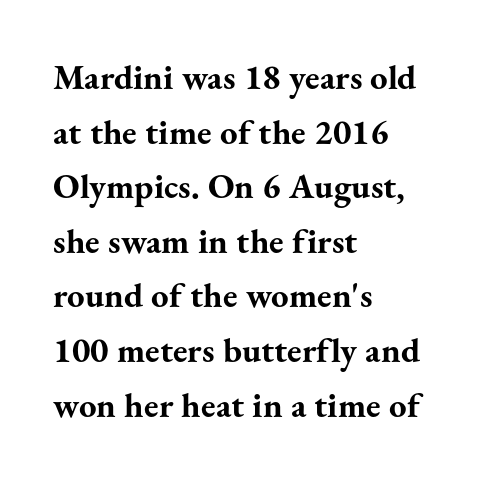
Q: Is the text bold? A: Yes.
Q: Is the text italic (slanted)? A: No, it is upright.
Q: Is the typeface a serif or a sans-serif typeface? A: Serif.
Q: Is the text underlined? A: No.
Q: How is the paragraph aligned? A: Left-aligned.
Q: Is the spacing between letters normal or unusually wide? A: Normal.
Q: Is the spacing between lines tight, normal or loose? A: Normal.
Q: Width (condensed, normal, or wide)? A: Normal.
Q: Stroke contrast? A: Medium.
Q: x-height? A: Small.
Q: Monospaced? A: No.
